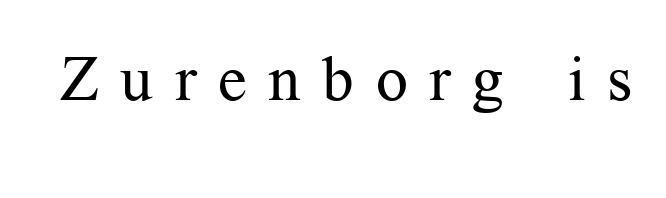
The image shows 63 px regular-weight serif type, upright; set unusually wide letter spacing (+0.34 em), not underlined; medium stroke contrast and a medium x-height.
